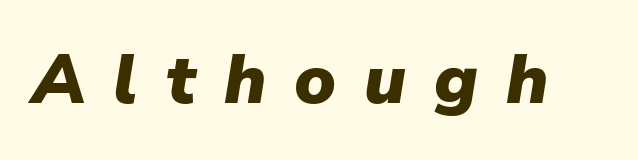
Quick note: underline off. The tracking reads as deliberately expanded to a designer's eye. Character widths vary here, with narrow letters taking less room than wide ones. Observe the lean: these are italic letterforms. Summary of weight: heavy, a full bold.
